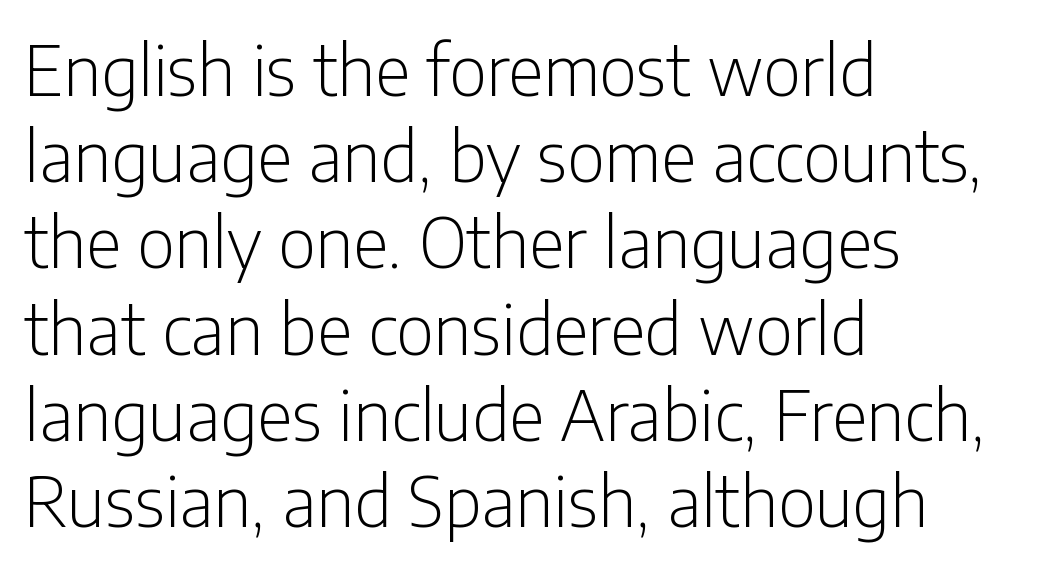
Think of a printed novel: that variable character pitch is what you see here. Only glyphs here, with clear space below each row. This rendering uses left alignment, leaving the right contour irregular. Ascenders rise straight up at ninety degrees. Vertically, the passage feels balanced, rows spaced as you'd expect. Heaviness? Minimal to ordinary, like unemphasized prose.
